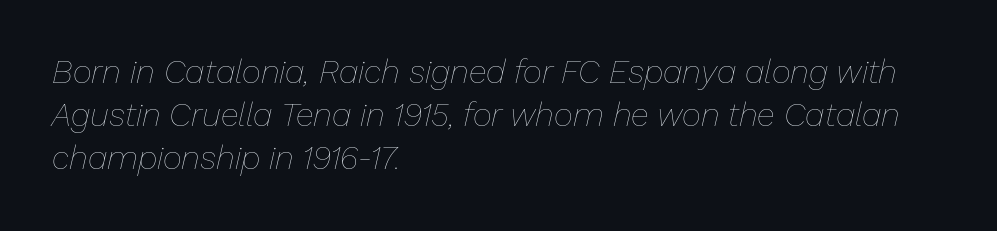
Think of a printed novel: that variable character pitch is what you see here. Is the stroke heavy? The answer is a plain regular-or-lighter. Just letters on the line, the space beneath them empty. You could call the tracking neutral — neither tight nor loose. These lines stack with their left ends in a neat column.
